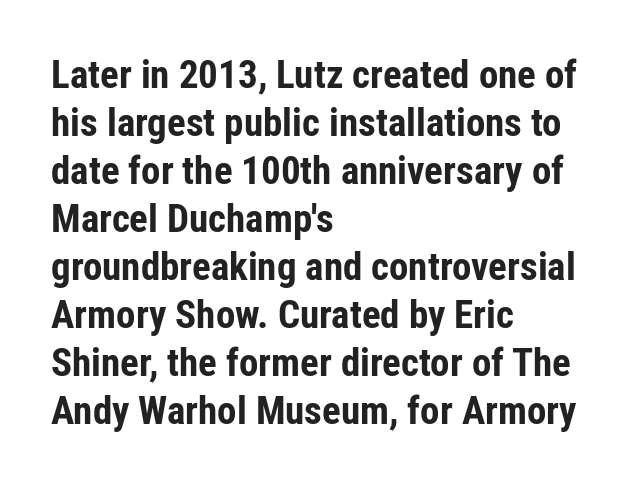
Q: Is the text bold? A: Yes.
Q: Is the text italic (slanted)? A: No, it is upright.
Q: Is the typeface a serif or a sans-serif typeface? A: Sans-serif.
Q: Is the text underlined? A: No.
Q: How is the paragraph aligned? A: Left-aligned.
Q: Is the spacing between letters normal or unusually wide? A: Normal.
Q: Width (condensed, normal, or wide)? A: Condensed.
Q: Stroke contrast? A: Low.
Q: x-height? A: Medium.
Q: Monospaced? A: No.
